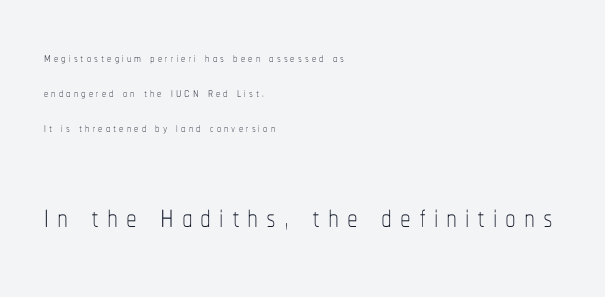
{"italic": "no", "bold": "no", "weight": "thin", "width": "condensed", "stroke_contrast": "low", "x_height": "medium", "monospaced": "no", "underline": "no", "align": "left", "line_spacing": "loose", "line_spacing_ratio": 2.05, "larger_block": "second", "size_ratio": 2.53, "glyph_px": 43}
